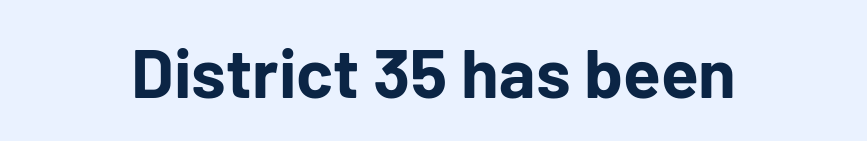
Q: Is the text bold? A: Yes.
Q: Is the text italic (slanted)? A: No, it is upright.
Q: Is the typeface a serif or a sans-serif typeface? A: Sans-serif.
Q: Is the text underlined? A: No.
Q: How is the paragraph aligned? A: Centered.
Q: Is the spacing between letters normal or unusually wide? A: Normal.
Q: Width (condensed, normal, or wide)? A: Normal.
Q: Stroke contrast? A: Low.
Q: x-height? A: Medium.
Q: Monospaced? A: No.
